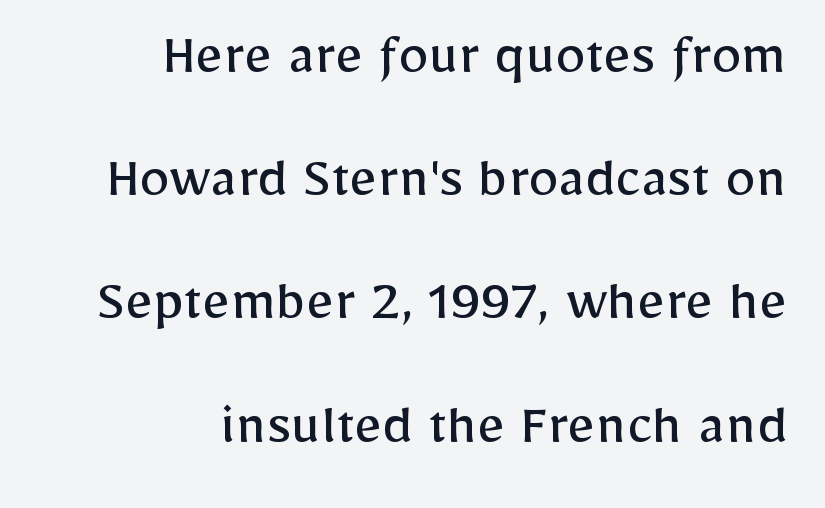
The weight tops out at a normal text grade. Horizontal alignment here is rightward, an uncommon choice for prose. The face used here is a sans, in the tradition of grotesques and geometrics. Glance below the letters and you will spot only blank space.
